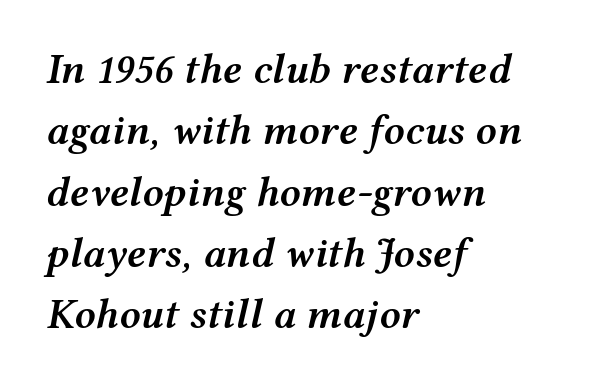
The image shows 42 px semibold, wide type, italic (leaning right); set left-aligned, normal line spacing (1.46x), normal letter spacing, not underlined; medium stroke contrast and a medium x-height.
